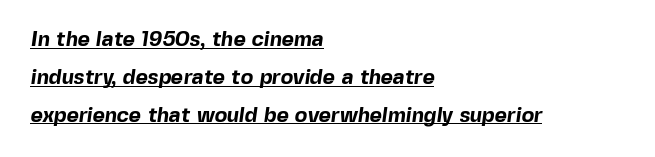
The image shows 21 px bold type; set left-aligned, line spacing 1.8x, normal letter spacing, underlined.
